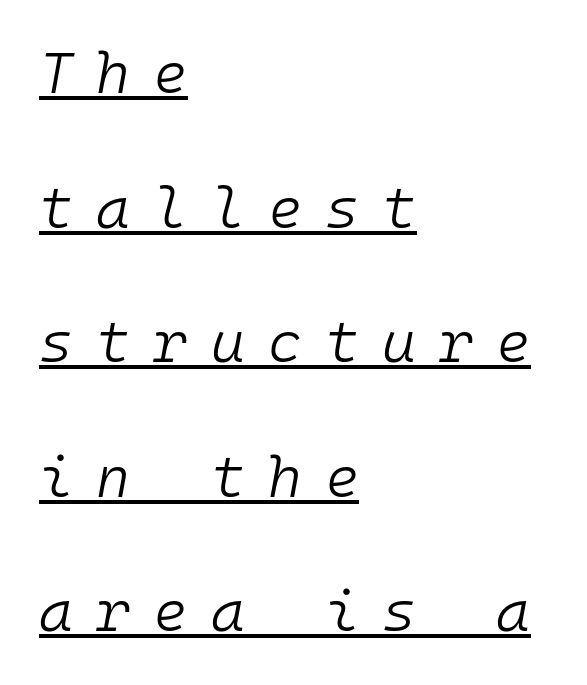
Leading is clearly above the norm, producing a sparse column. Slant detected: the letters are inclined. Substantial extra tracking has been applied to these lines. These glyphs show unthickened strokes, regular width or finer.
